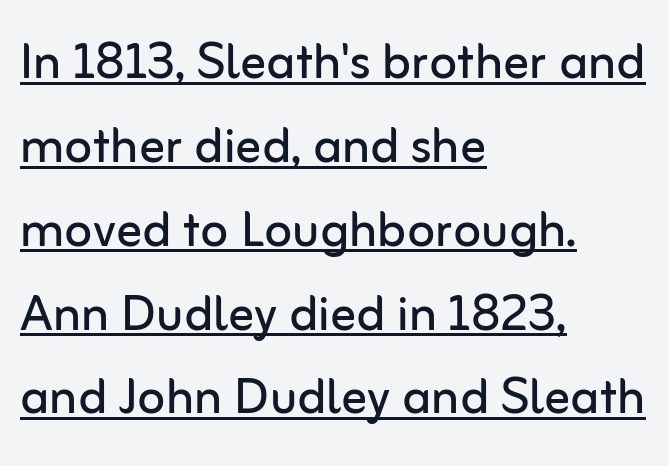
Q: Is the text bold? A: No.
Q: Is the text italic (slanted)? A: No, it is upright.
Q: Is the typeface a serif or a sans-serif typeface? A: Sans-serif.
Q: Is the text underlined? A: Yes.
Q: How is the paragraph aligned? A: Left-aligned.
Q: Is the spacing between letters normal or unusually wide? A: Normal.
Q: Is the spacing between lines tight, normal or loose? A: Normal.
Q: Width (condensed, normal, or wide)? A: Normal.
Q: Stroke contrast? A: Low.
Q: x-height? A: Medium.
Q: Monospaced? A: No.
